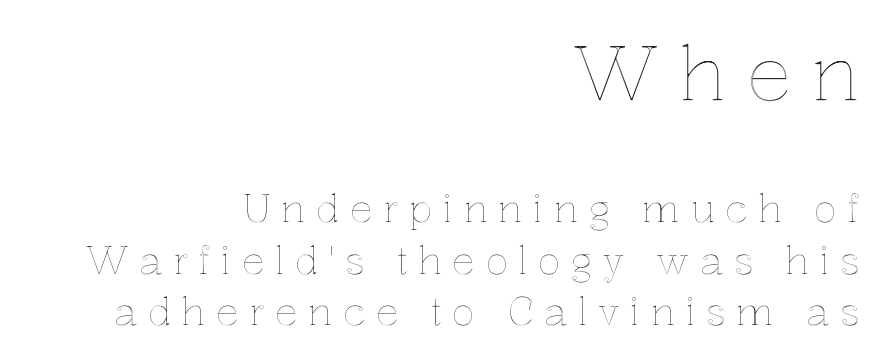
Q: Is the text italic (slanted)? A: No, it is upright.
Q: Is the text underlined? A: No.
Q: How is the paragraph aligned? A: Right-aligned.
Q: Is the spacing between letters normal or unusually wide? A: Unusually wide.
Q: Is the spacing between lines tight, normal or loose? A: Normal.
Q: Which block of text is set in a larger size, the first (top) or the second (bottom)? A: The first (top) one.
Q: Width (condensed, normal, or wide)? A: Normal.
Q: x-height? A: Medium.
Q: Monospaced? A: No.
